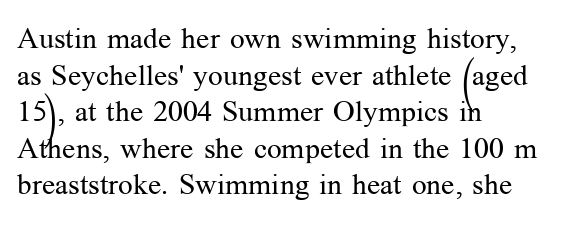
Q: Is the text bold? A: No.
Q: Is the text italic (slanted)? A: No, it is upright.
Q: Is the typeface a serif or a sans-serif typeface? A: Serif.
Q: Is the text underlined? A: No.
Q: How is the paragraph aligned? A: Left-aligned.
Q: Is the spacing between letters normal or unusually wide? A: Normal.
Q: Is the spacing between lines tight, normal or loose? A: Normal.
Q: Width (condensed, normal, or wide)? A: Normal.
Q: Stroke contrast? A: Medium.
Q: x-height? A: Medium.
Q: Monospaced? A: No.
